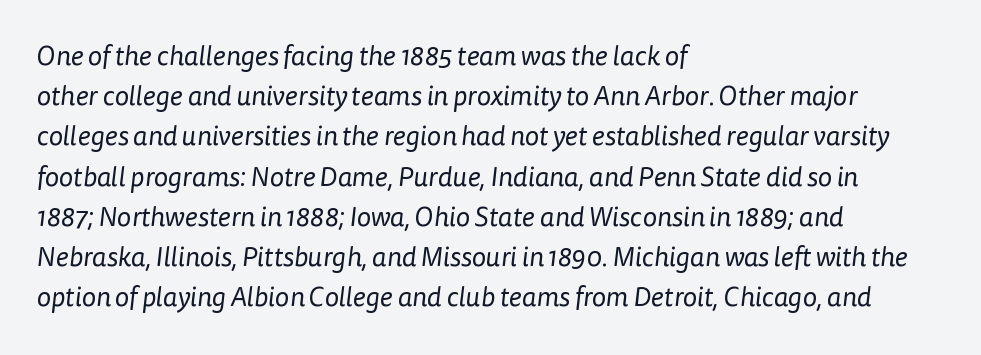
The image shows 27 px text type; set left-aligned, normal line spacing (1.49x), normal letter spacing, not underlined.
